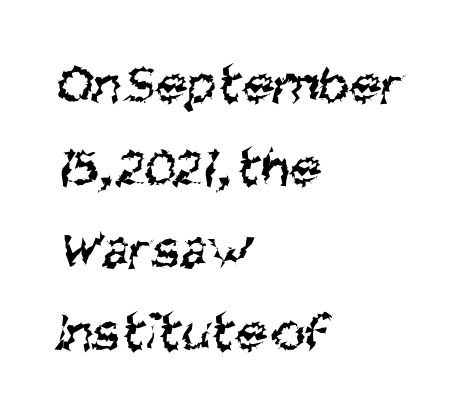
Q: Is the text bold? A: No.
Q: Is the typeface a serif or a sans-serif typeface? A: Sans-serif.
Q: Is the text underlined? A: No.
Q: How is the paragraph aligned? A: Left-aligned.
Q: Is the spacing between letters normal or unusually wide? A: Normal.
Q: Is the spacing between lines tight, normal or loose? A: Normal.
Q: Width (condensed, normal, or wide)? A: Condensed.
Q: Stroke contrast? A: Medium.
Q: x-height? A: Large.
Q: Monospaced? A: No.
